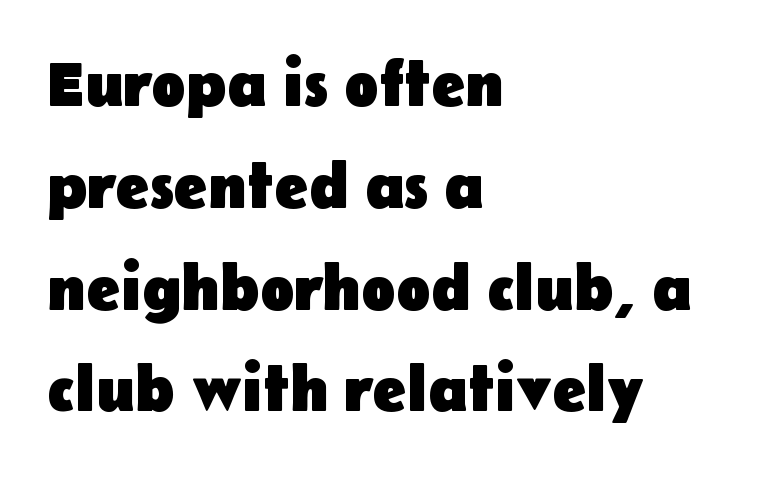
The image shows 64 px heavy sans-serif type, upright; set left-aligned, normal line spacing (1.59x), normal letter spacing, not underlined; low stroke contrast and a medium x-height.
